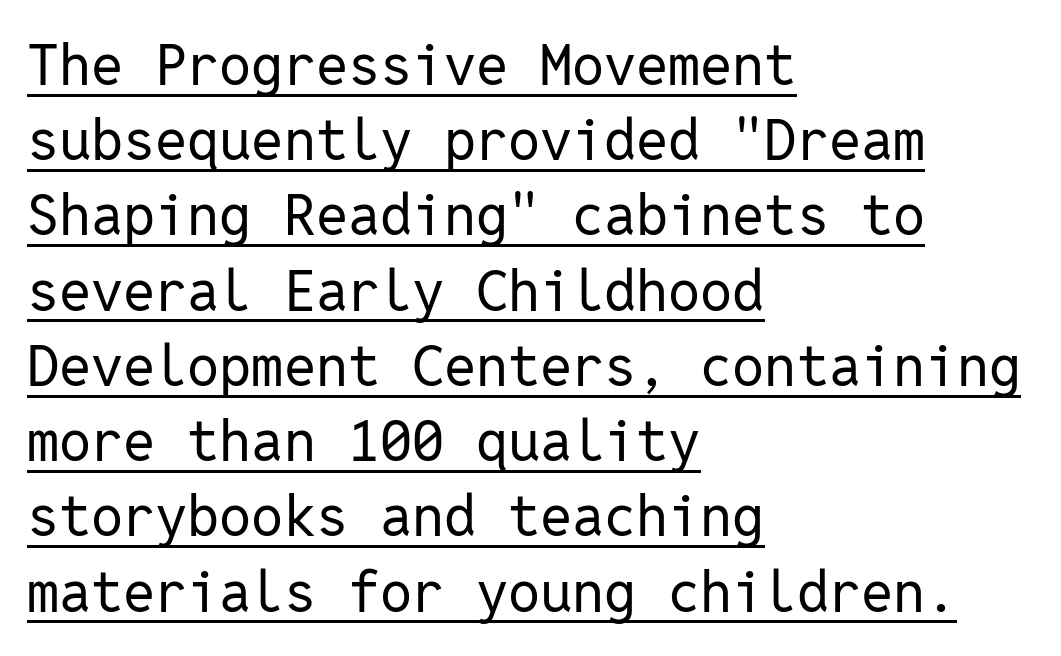
Compared with typical body copy, the letter spacing here is the same. Reading down the block, your eye returns to a fixed left position each line. Vertical stems look standard width or narrower in stroke. Honestly, the row spacing looks completely unremarkable. Each line of the rendering has a horizontal stroke beneath the glyphs. This sample has the even, mechanical cadence of fixed-width lettering.
